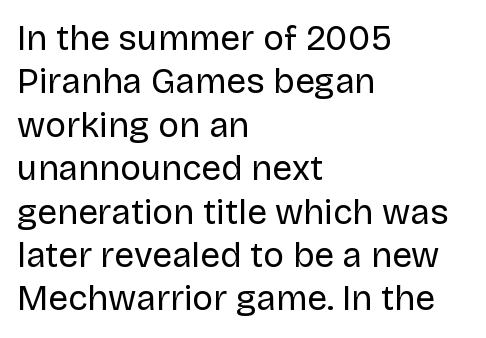
The lettering holds an erect, upright posture throughout. What stands out about the letter spacing? Nothing — it is the standard amount. Stems here are at most as thick as an everyday book face. Alignment: flush left. Each letter's strokes conclude bluntly, with no projecting serifs.
